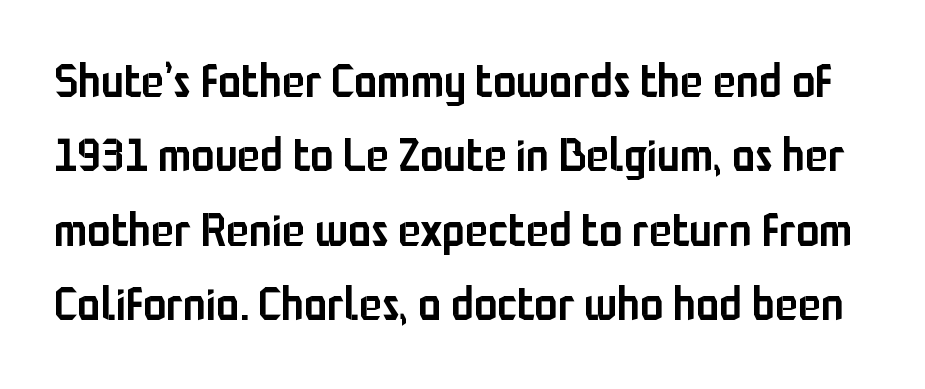
Stroke terminals: plain, sans-serif. A normal amount of white space separates one row of letters from the next. The axis of the letterforms is exactly vertical. You could call the tracking neutral — neither tight nor loose.
